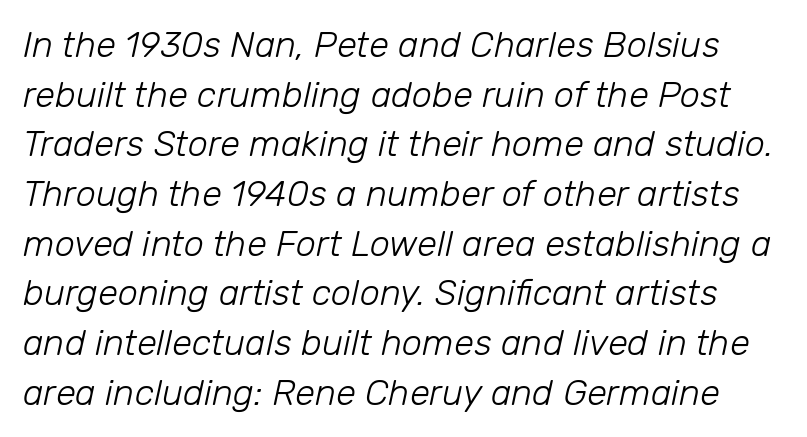
The image shows 36 px light type, italic (leaning right); set normal line spacing (1.38x), normal letter spacing, not underlined; low stroke contrast and a medium x-height.
